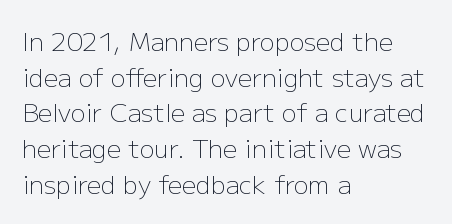
No word sits above an underline. These lines stack with their left ends in a neat column. The line-height multiplier appears to be the usual default. Ordinary non-slanted type is in use. Students, note that the glyphs here touch the page at normal intervals.
